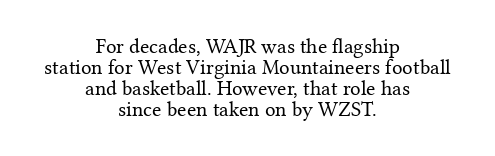
The image shows 21 px text type, upright; set centered, tight line spacing (1.0x), normal letter spacing, not underlined.
